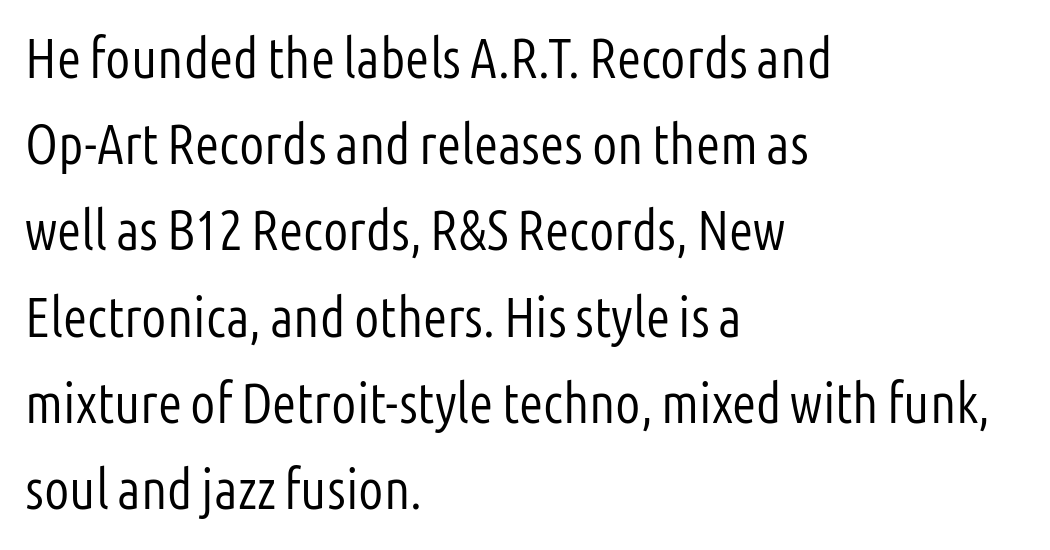
{"serif": "no", "italic": "no", "bold": "no", "weight": "light", "width": "condensed", "stroke_contrast": "low", "x_height": "medium", "monospaced": "no", "underline": "no", "align": "left", "line_spacing": "normal", "line_spacing_ratio": 1.54, "letter_spacing": "normal", "letter_spacing_em": 0.0, "glyph_px": 56}
